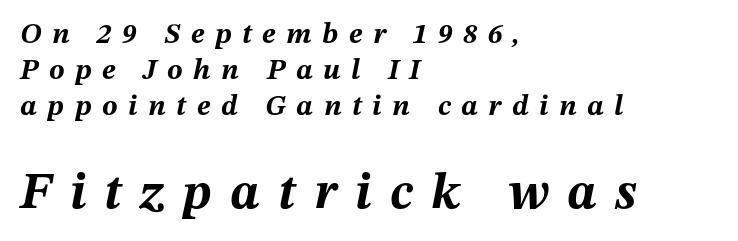
Each letter keeps its own natural width here, so spacing adapts to shape. Notice how the passage keeps a crisp vertical edge on the left only. Loose tracking; the words dissolve into strings of separated letters. Which of the two is more prominent by size? The second, at the bottom. There's an unmistakable incline to the writing here. The rendering uses a bold face; every stroke is thick and dark.
